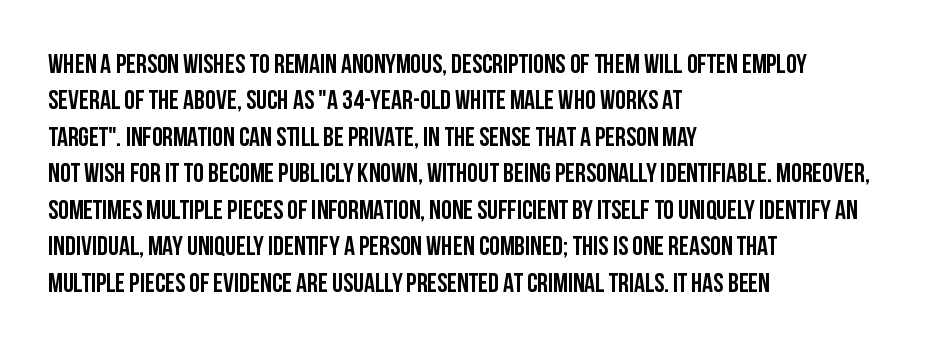
{"italic": "no", "bold": "yes", "underline": "no", "align": "left", "line_spacing": "normal", "line_spacing_ratio": 1.35, "letter_spacing": "normal", "letter_spacing_em": 0.0, "glyph_px": 27}
